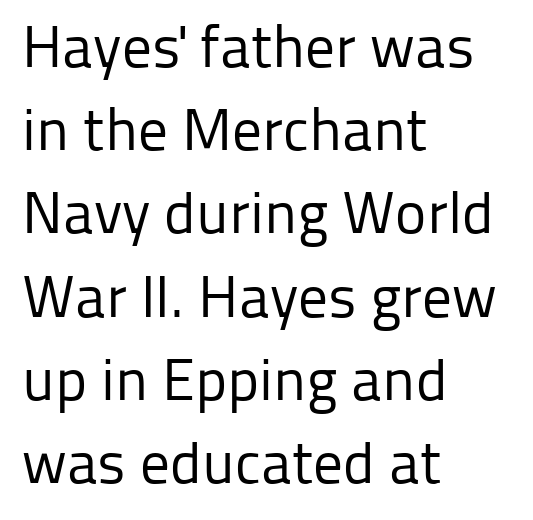
This reads as an unemphasized weight, regular at the heaviest. Each letter keeps its own natural width here, so spacing adapts to shape. The font's upright variant was chosen for this text. Are there feet on the stems? There aren't — it's a sans. Standard letterfit; no display-style spreading of the glyphs. Leading: standard.
